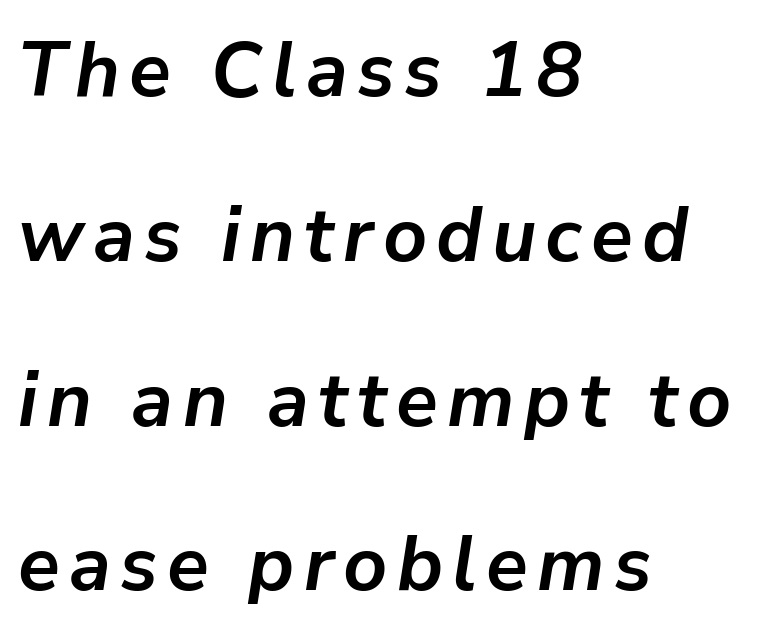
Q: Is the text bold? A: Yes.
Q: Is the text italic (slanted)? A: Yes, it leans right by about 9 degrees.
Q: Is the text underlined? A: No.
Q: How is the paragraph aligned? A: Left-aligned.
Q: Is the spacing between lines tight, normal or loose? A: Loose.
Q: Width (condensed, normal, or wide)? A: Normal.
Q: Stroke contrast? A: Low.
Q: x-height? A: Medium.
Q: Monospaced? A: No.
